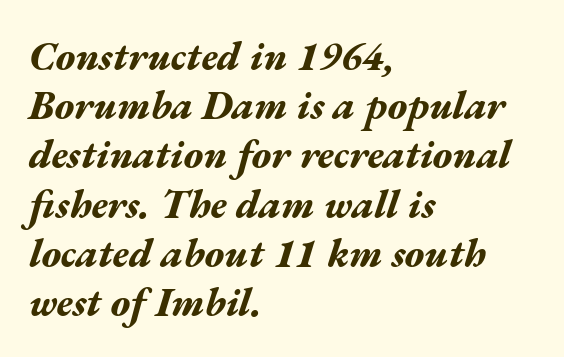
{"italic": "yes", "lean": "right", "slant_degrees": 17, "bold": "yes", "weight": "bold", "width": "wide", "stroke_contrast": "medium", "x_height": "medium", "monospaced": "no", "underline": "no", "align": "left", "line_spacing_ratio": 1.23, "letter_spacing": "normal", "letter_spacing_em": 0.0, "glyph_px": 40}
